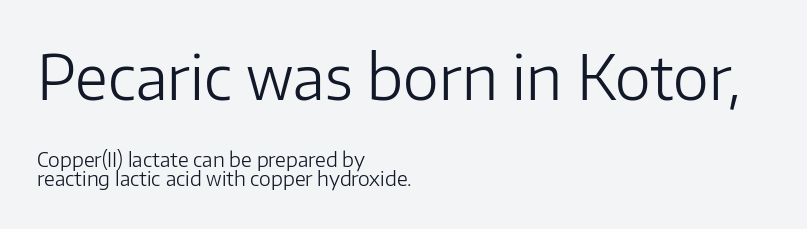
Q: Is the text bold? A: No.
Q: Is the text italic (slanted)? A: No, it is upright.
Q: Is the typeface a serif or a sans-serif typeface? A: Sans-serif.
Q: Is the text underlined? A: No.
Q: How is the paragraph aligned? A: Left-aligned.
Q: Is the spacing between letters normal or unusually wide? A: Normal.
Q: Is the spacing between lines tight, normal or loose? A: Tight.
Q: Which block of text is set in a larger size, the first (top) or the second (bottom)? A: The first (top) one.
Q: Width (condensed, normal, or wide)? A: Normal.
Q: Stroke contrast? A: Low.
Q: x-height? A: Medium.
Q: Monospaced? A: No.
